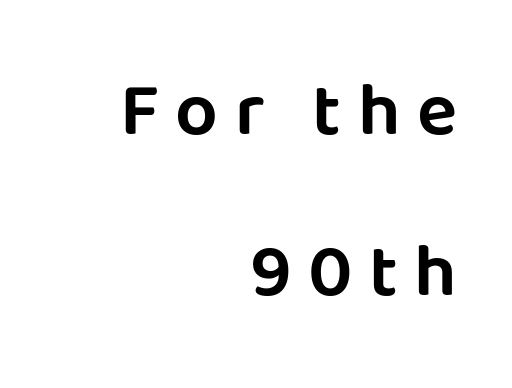
Proportional: the letters do not fall into vertical columns. You could fit nearly another row in the gap between these rows. Upright lettering throughout. Descender tails drop into unmarked territory. Short note: letters widely spaced. A sans-serif font was chosen for this passage.
